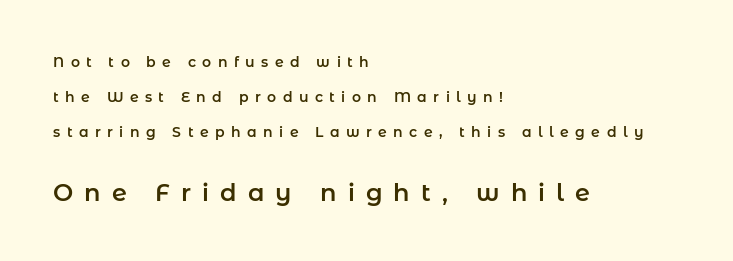
The area under the type is left untouched. The letterforms stand isolated, each surrounded by extra space. The second block has been scaled up relative to the first. The passage shown stacks its lines with a broad gap. The ragged edge is on the right, which tells us the setting is flush left.
